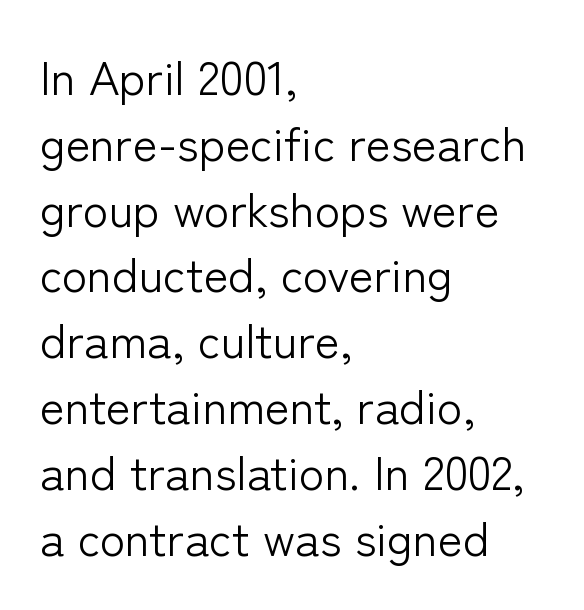
Q: Is the text bold? A: No.
Q: Is the text italic (slanted)? A: No, it is upright.
Q: Is the typeface a serif or a sans-serif typeface? A: Sans-serif.
Q: Is the text underlined? A: No.
Q: How is the paragraph aligned? A: Left-aligned.
Q: Is the spacing between letters normal or unusually wide? A: Normal.
Q: Is the spacing between lines tight, normal or loose? A: Normal.
Q: Width (condensed, normal, or wide)? A: Normal.
Q: Stroke contrast? A: Low.
Q: x-height? A: Medium.
Q: Monospaced? A: No.
